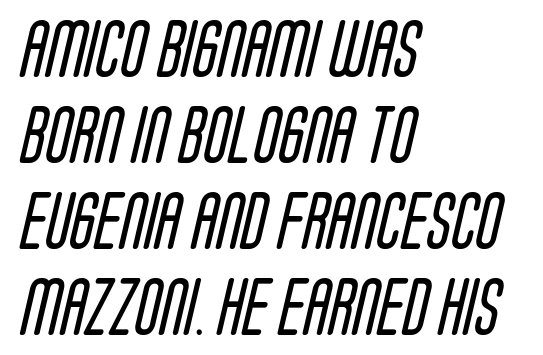
Q: Is the text bold? A: No.
Q: Is the typeface a serif or a sans-serif typeface? A: Sans-serif.
Q: Is the text underlined? A: No.
Q: How is the paragraph aligned? A: Left-aligned.
Q: Is the spacing between letters normal or unusually wide? A: Normal.
Q: Is the spacing between lines tight, normal or loose? A: Normal.
Q: Width (condensed, normal, or wide)? A: Condensed.
Q: Stroke contrast? A: Low.
Q: x-height? A: Large.
Q: Monospaced? A: No.
